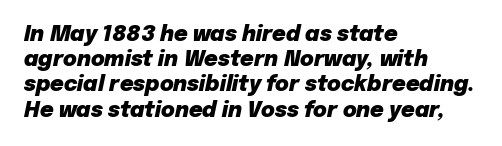
{"italic": "yes", "lean": "right", "slant_degrees": 12, "bold": "yes", "underline": "no", "align": "left", "line_spacing_ratio": 1.2, "letter_spacing": "normal", "letter_spacing_em": 0.0, "glyph_px": 21}
